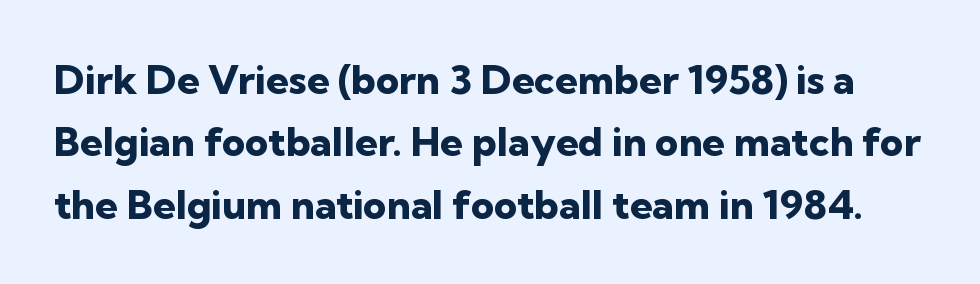
Q: Is the text bold? A: Yes.
Q: Is the text italic (slanted)? A: No, it is upright.
Q: Is the typeface a serif or a sans-serif typeface? A: Sans-serif.
Q: Is the text underlined? A: No.
Q: Is the spacing between letters normal or unusually wide? A: Normal.
Q: Is the spacing between lines tight, normal or loose? A: Normal.
Q: Width (condensed, normal, or wide)? A: Normal.
Q: Stroke contrast? A: Low.
Q: x-height? A: Medium.
Q: Monospaced? A: No.
